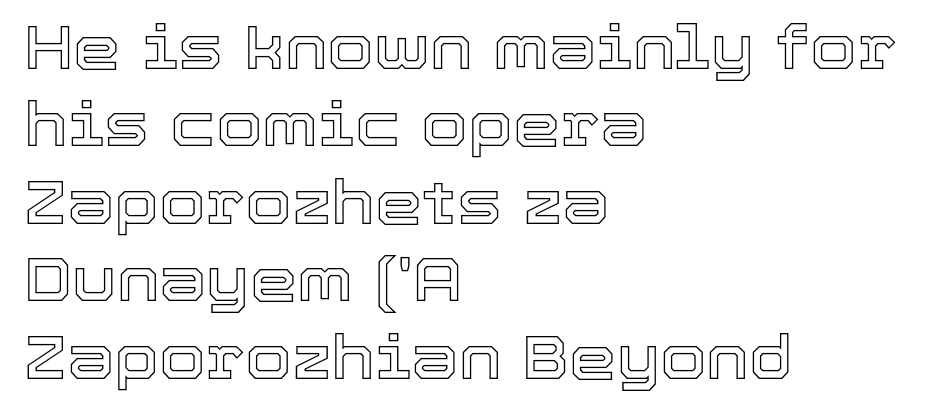
Only glyphs here, with clear space below each row. Line starts are locked; line ends wander. Style check: upright. A normal amount of white space separates one row of letters from the next.
